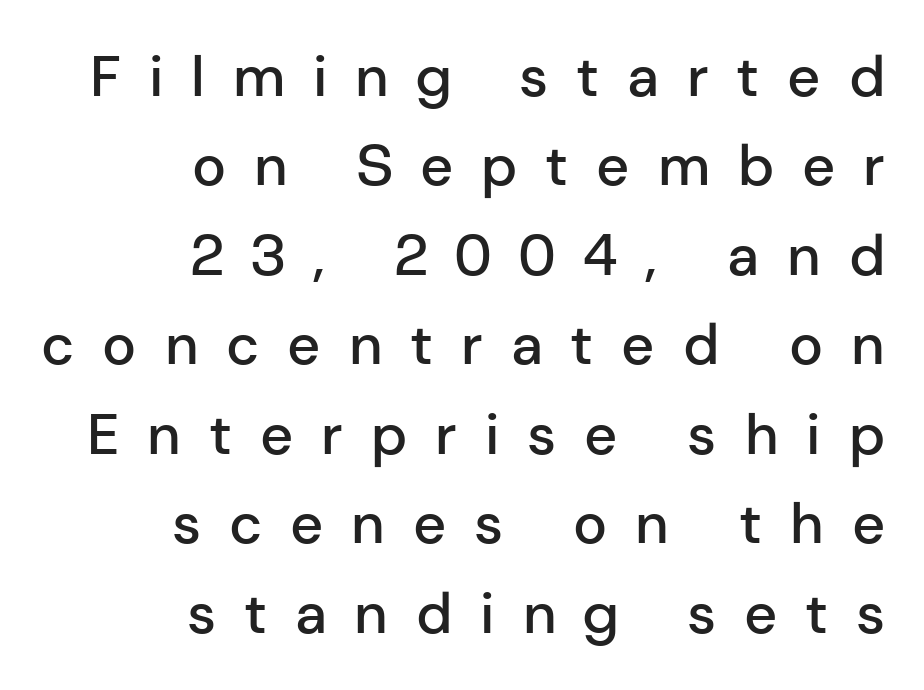
The image shows 57 px semibold sans-serif type, upright; set right-aligned, normal line spacing (1.57x), unusually wide letter spacing (+0.49 em), not underlined; low stroke contrast and a medium x-height.
